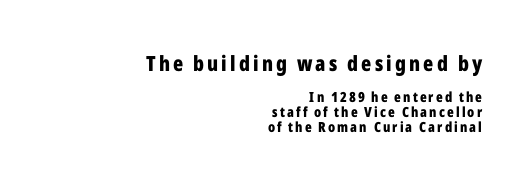
{"italic": "no", "bold": "yes", "underline": "no", "align": "right", "line_spacing": "tight", "line_spacing_ratio": 1.06, "larger_block": "first", "size_ratio": 1.5, "glyph_px": 21}
